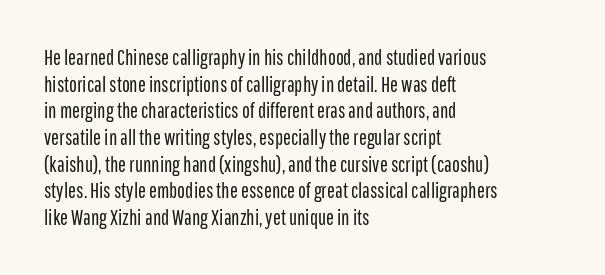
{"italic": "no", "bold": "no", "underline": "no", "align": "left", "line_spacing": "normal", "line_spacing_ratio": 1.27, "letter_spacing": "normal", "letter_spacing_em": 0.0, "glyph_px": 21}
